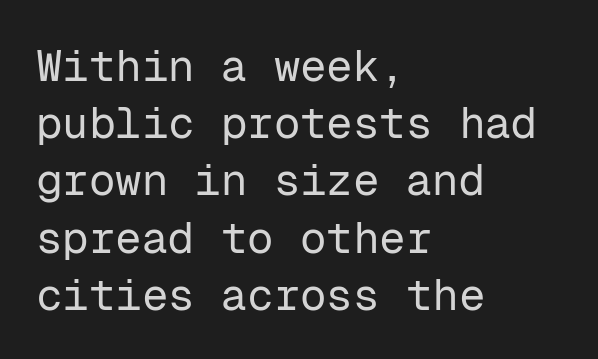
The image shows 44 px regular-weight sans-serif type, upright, monospaced; set left-aligned, normal line spacing (1.3x), normal letter spacing, not underlined; low stroke contrast and a medium x-height.
